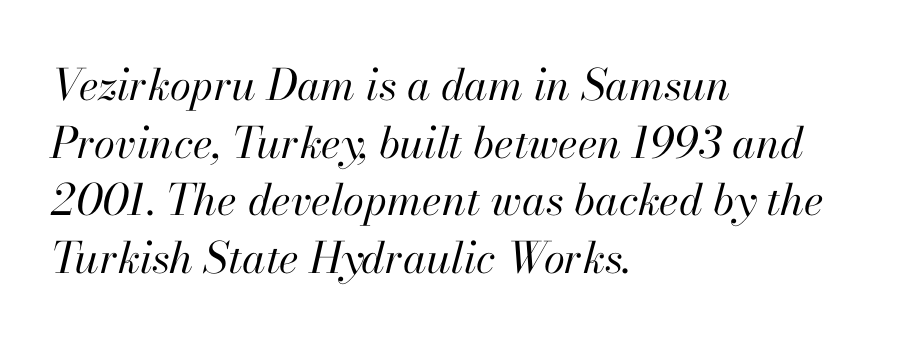
Q: Is the text bold? A: No.
Q: Is the text italic (slanted)? A: Yes, it leans right by about 13 degrees.
Q: Is the text underlined? A: No.
Q: How is the paragraph aligned? A: Left-aligned.
Q: Is the spacing between letters normal or unusually wide? A: Normal.
Q: Is the spacing between lines tight, normal or loose? A: Normal.
Q: Width (condensed, normal, or wide)? A: Normal.
Q: Stroke contrast? A: High.
Q: x-height? A: Small.
Q: Monospaced? A: No.
